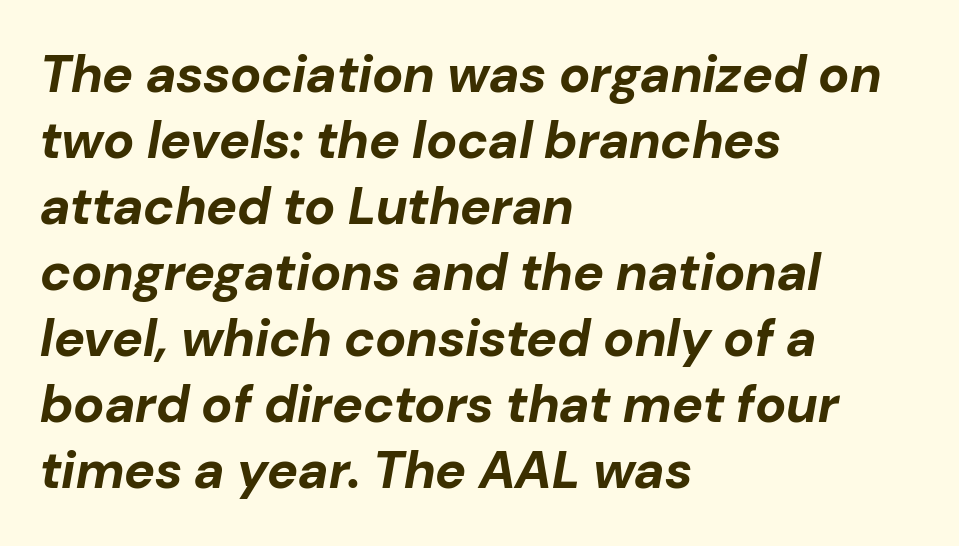
Q: Is the text bold? A: Yes.
Q: Is the text italic (slanted)? A: Yes, it leans right by about 10 degrees.
Q: Is the text underlined? A: No.
Q: How is the paragraph aligned? A: Left-aligned.
Q: Is the spacing between letters normal or unusually wide? A: Normal.
Q: Is the spacing between lines tight, normal or loose? A: Normal.
Q: Width (condensed, normal, or wide)? A: Normal.
Q: Stroke contrast? A: Low.
Q: x-height? A: Medium.
Q: Monospaced? A: No.
